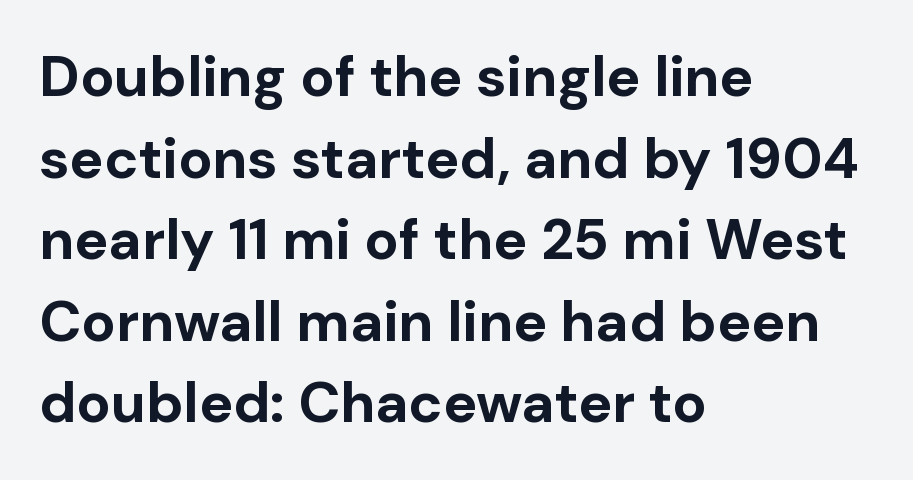
Q: Is the text bold? A: Yes.
Q: Is the text italic (slanted)? A: No, it is upright.
Q: Is the typeface a serif or a sans-serif typeface? A: Sans-serif.
Q: Is the text underlined? A: No.
Q: How is the paragraph aligned? A: Left-aligned.
Q: Is the spacing between letters normal or unusually wide? A: Normal.
Q: Is the spacing between lines tight, normal or loose? A: Normal.
Q: Width (condensed, normal, or wide)? A: Normal.
Q: Stroke contrast? A: Low.
Q: x-height? A: Medium.
Q: Monospaced? A: No.
